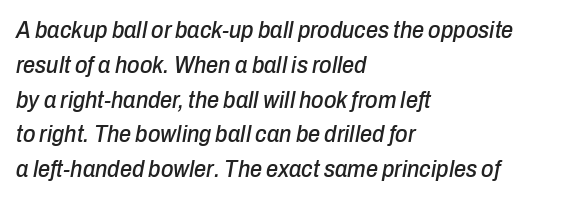
{"italic": "yes", "lean": "right", "slant_degrees": 10, "underline": "no", "align": "left", "line_spacing": "normal", "line_spacing_ratio": 1.45, "letter_spacing": "normal", "letter_spacing_em": 0.0, "glyph_px": 24}
